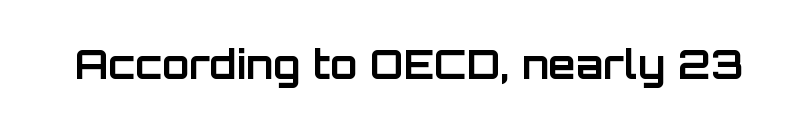
Q: Is the text bold? A: Yes.
Q: Is the text italic (slanted)? A: No, it is upright.
Q: Is the typeface a serif or a sans-serif typeface? A: Sans-serif.
Q: Is the text underlined? A: No.
Q: Is the spacing between letters normal or unusually wide? A: Normal.
Q: Width (condensed, normal, or wide)? A: Normal.
Q: Stroke contrast? A: Low.
Q: x-height? A: Large.
Q: Monospaced? A: No.
